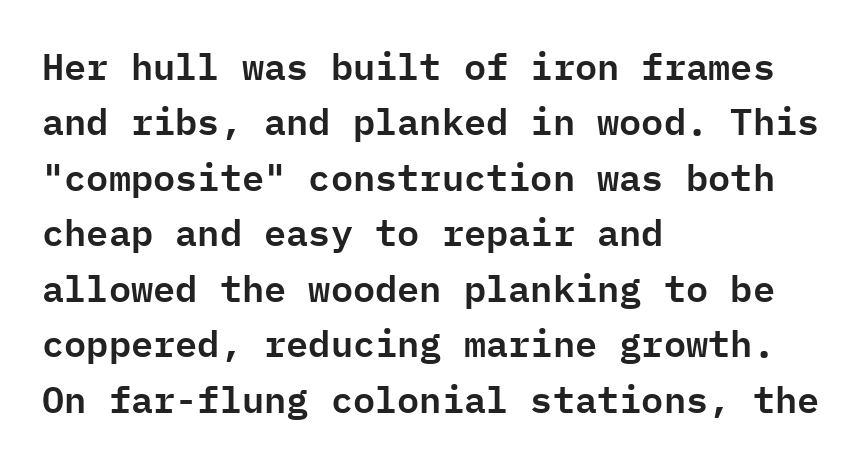
Do the letters lean? They stand straight. Caption: multi-line text, flush left, ragged right. Words float on clear page, feet unadorned. Nope, no serifs anywhere on these letters. The rendering uses typewriter-style spacing with identical character cells. What stands out about the letter spacing? Nothing — it is the standard amount.
